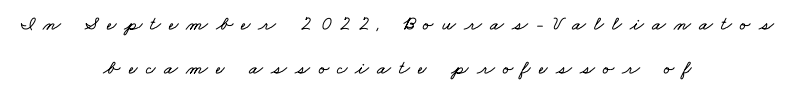
{"underline": "no", "align": "center", "line_spacing": "loose", "line_spacing_ratio": 2.22, "letter_spacing": "wide", "letter_spacing_em": 0.41, "glyph_px": 20}
